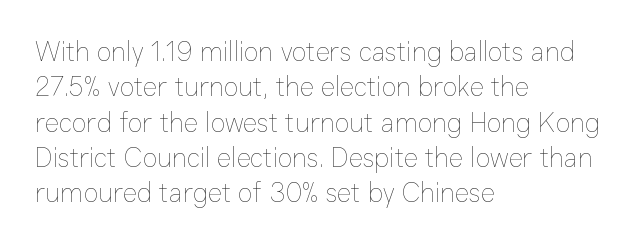
Line beginnings align vertically; line endings do not. The typography opts for an upright posture over an oblique one. Baseline-to-baseline distance is the conventional proportion of letter height. The characters are drawn with everyday or finer stroke widths. Here the glyphs are tracked normally, forming tight word shapes.
